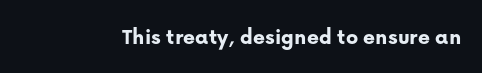
Q: Is the text bold? A: Yes.
Q: Is the text italic (slanted)? A: No, it is upright.
Q: Is the text underlined? A: No.
Q: Is the spacing between letters normal or unusually wide? A: Normal.
